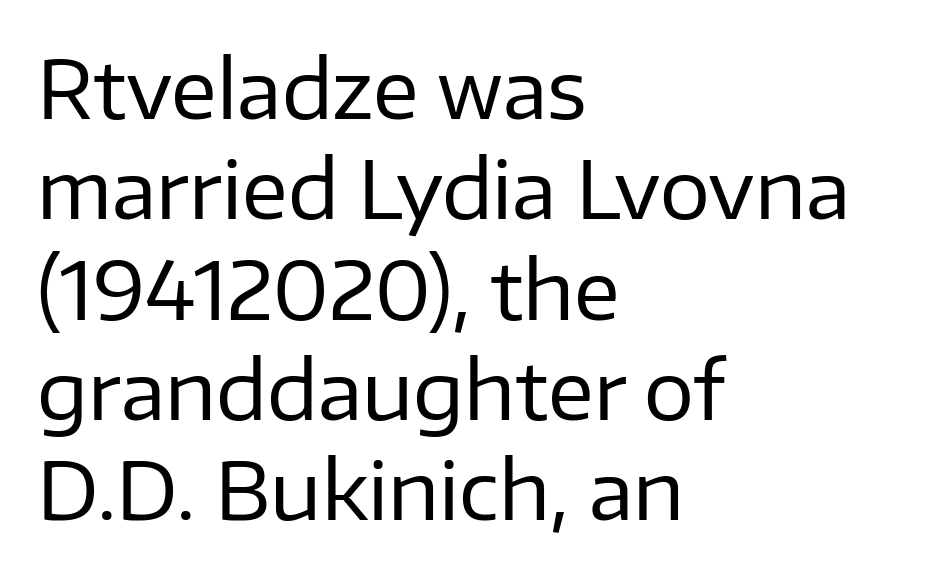
Q: Is the text bold? A: No.
Q: Is the text italic (slanted)? A: No, it is upright.
Q: Is the typeface a serif or a sans-serif typeface? A: Sans-serif.
Q: Is the text underlined? A: No.
Q: How is the paragraph aligned? A: Left-aligned.
Q: Is the spacing between letters normal or unusually wide? A: Normal.
Q: Is the spacing between lines tight, normal or loose? A: Normal.
Q: Width (condensed, normal, or wide)? A: Normal.
Q: Stroke contrast? A: Low.
Q: x-height? A: Medium.
Q: Monospaced? A: No.
